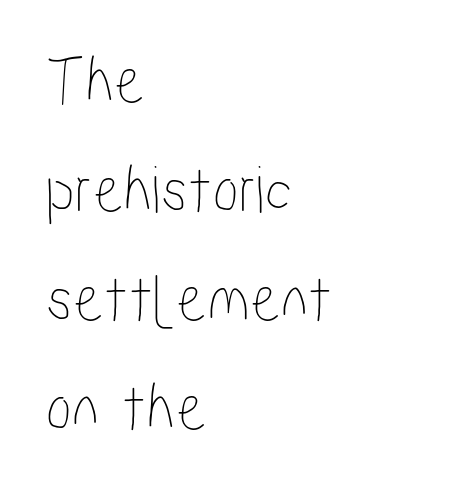
{"italic": "no", "width": "condensed", "stroke_contrast": "low", "x_height": "medium", "monospaced": "no", "underline": "no", "align": "left", "line_spacing": "normal", "line_spacing_ratio": 1.58, "letter_spacing": "normal", "letter_spacing_em": 0.0, "glyph_px": 69}
